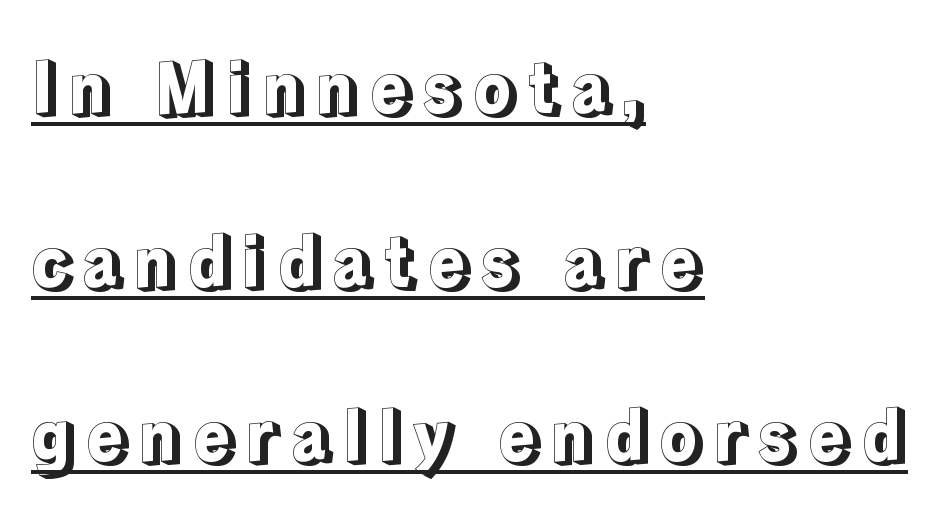
{"italic": "no", "width": "normal", "x_height": "medium", "monospaced": "no", "underline": "yes", "align": "left", "line_spacing": "loose", "line_spacing_ratio": 2.45, "glyph_px": 71}
